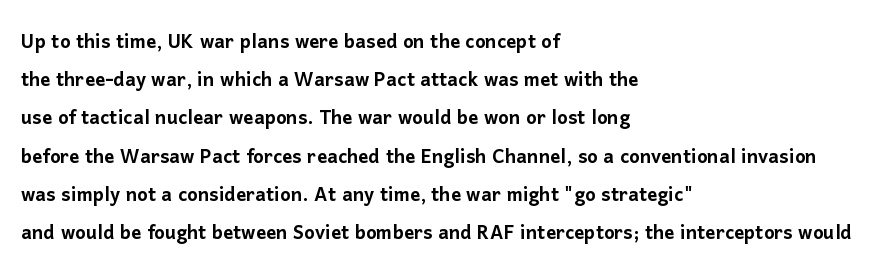
Q: Is the text italic (slanted)? A: No, it is upright.
Q: Is the text underlined? A: No.
Q: How is the paragraph aligned? A: Left-aligned.
Q: Is the spacing between letters normal or unusually wide? A: Normal.
Q: Is the spacing between lines tight, normal or loose? A: Normal.
